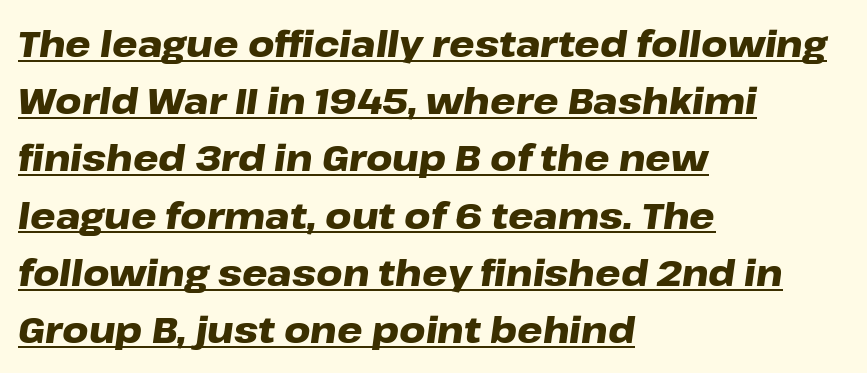
The image shows 36 px heavy, wide type, italic (leaning right); set left-aligned, normal line spacing (1.59x), normal letter spacing, underlined; low stroke contrast and a medium x-height.
